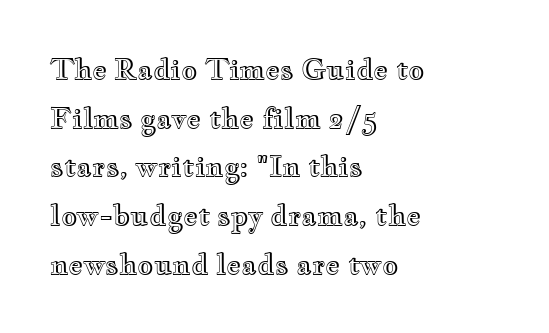
{"italic": "no", "width": "wide", "x_height": "small", "monospaced": "no", "underline": "no", "align": "left", "line_spacing_ratio": 1.74, "letter_spacing": "normal", "letter_spacing_em": 0.0, "glyph_px": 28}
